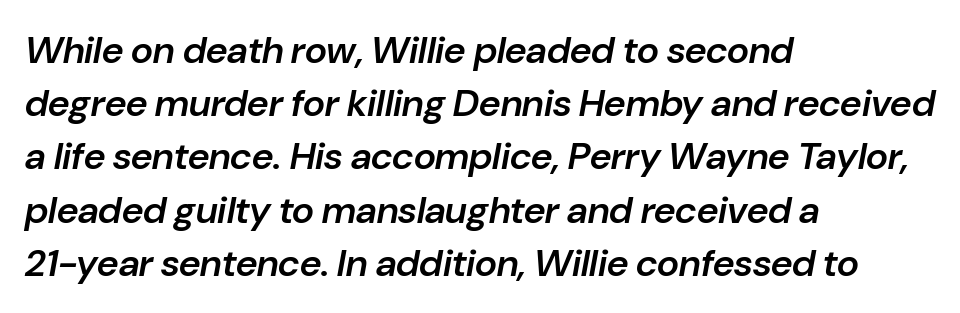
All the whitespace from short lines collects on the right. The letterforms sit shoulder to shoulder at normal distance. Do the characters align in a grid? No, the font is proportional. Notice how descenders clear the ascenders below comfortably — that's standard leading.
